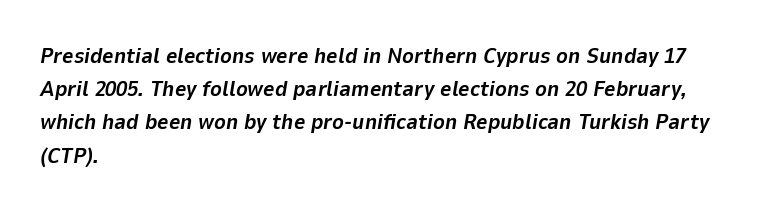
Q: Is the text bold? A: Yes.
Q: Is the text italic (slanted)? A: Yes, it leans right by about 9 degrees.
Q: Is the text underlined? A: No.
Q: How is the paragraph aligned? A: Left-aligned.
Q: Is the spacing between letters normal or unusually wide? A: Normal.
Q: Is the spacing between lines tight, normal or loose? A: Normal.
